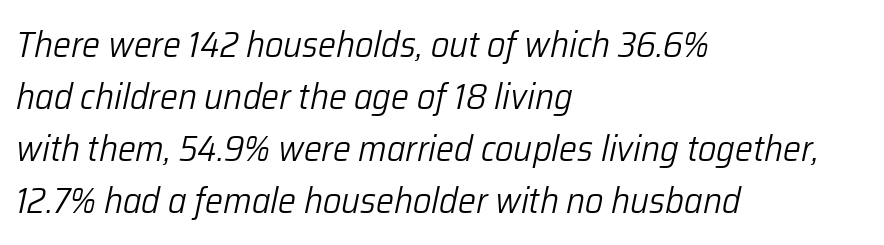
{"italic": "yes", "lean": "right", "slant_degrees": 12, "bold": "no", "weight": "light", "width": "normal", "stroke_contrast": "low", "x_height": "medium", "monospaced": "no", "underline": "no", "align": "left", "line_spacing": "normal", "line_spacing_ratio": 1.44, "letter_spacing": "normal", "letter_spacing_em": 0.0, "glyph_px": 36}
